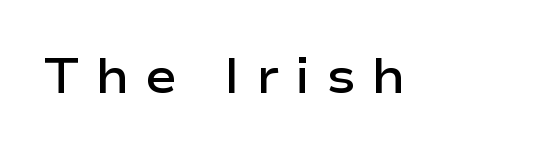
{"serif": "no", "italic": "no", "bold": "semi", "weight": "semibold", "width": "wide", "stroke_contrast": "low", "x_height": "medium", "monospaced": "no", "underline": "no", "letter_spacing": "wide", "letter_spacing_em": 0.33, "glyph_px": 48}
